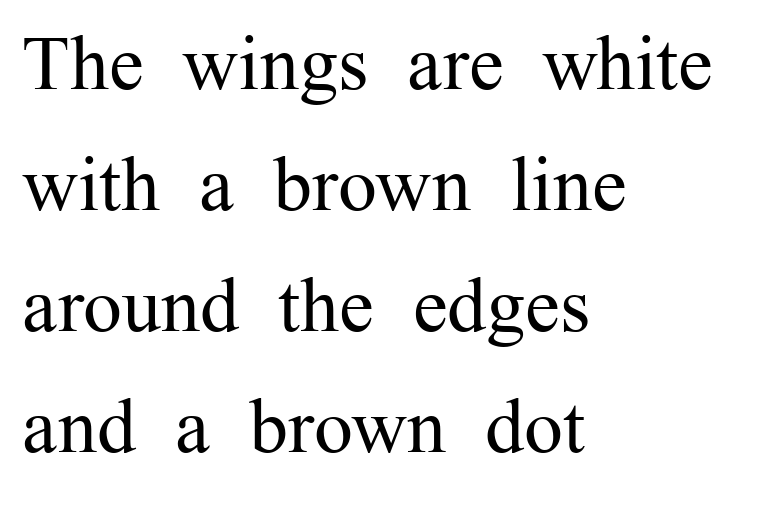
The image shows 78 px regular-weight serif type, upright; set left-aligned, normal line spacing (1.55x), normal letter spacing, not underlined; medium stroke contrast and a medium x-height.
